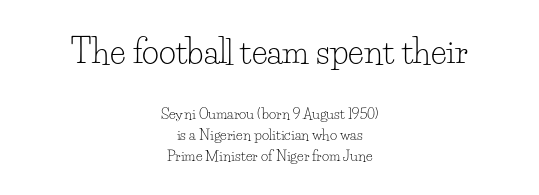
The image shows 33 px light serif type, upright; set centered, normal line spacing (1.48x), normal letter spacing, not underlined; the first (top) block is 2.36x larger; low stroke contrast and a small x-height.
